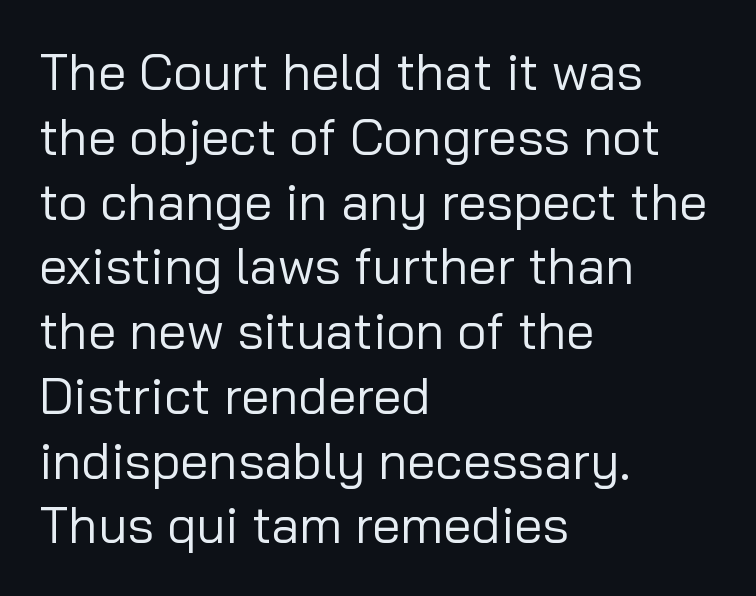
The image shows 51 px regular-weight sans-serif type, upright; set left-aligned, normal line spacing (1.27x), normal letter spacing, not underlined; low stroke contrast and a medium x-height.
